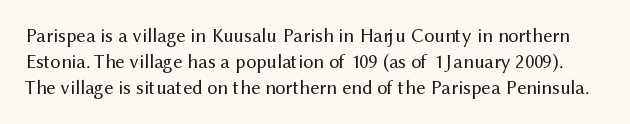
Q: Is the text bold? A: No.
Q: Is the text italic (slanted)? A: No, it is upright.
Q: Is the text underlined? A: No.
Q: Is the spacing between letters normal or unusually wide? A: Normal.
Q: Is the spacing between lines tight, normal or loose? A: Normal.
